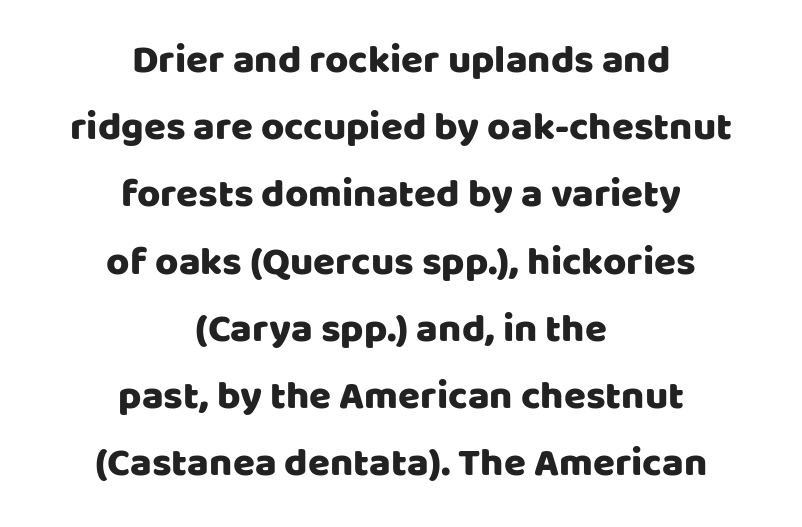
Every stem runs plumb, perpendicular to the baseline. The rendering shows plain stroke endings on the letterforms — a sans-serif design. Characters follow at the spacing the type designer built in. Notice how descenders clear the ascenders below comfortably — that's standard leading. Caption: multi-line text, centered on the measure.
